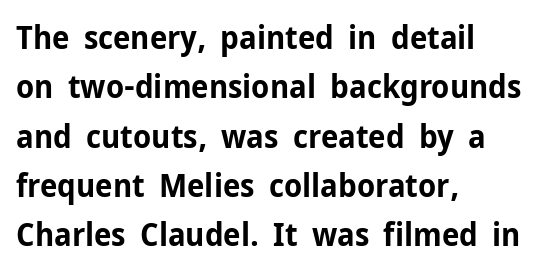
Q: Is the text bold? A: Yes.
Q: Is the text italic (slanted)? A: No, it is upright.
Q: Is the typeface a serif or a sans-serif typeface? A: Sans-serif.
Q: Is the text underlined? A: No.
Q: How is the paragraph aligned? A: Left-aligned.
Q: Is the spacing between letters normal or unusually wide? A: Normal.
Q: Is the spacing between lines tight, normal or loose? A: Normal.
Q: Width (condensed, normal, or wide)? A: Normal.
Q: Stroke contrast? A: Low.
Q: x-height? A: Medium.
Q: Monospaced? A: No.
